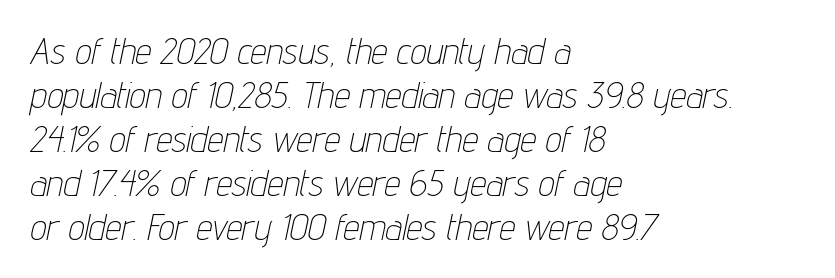
This is oblique type, the kind used for emphasis or titles. No word sits above an underline. There is no visible air inserted between adjacent glyphs. Compared with a centered layout, this one pins lines to the left instead. The font is comparable to plain body text, perhaps lighter.
